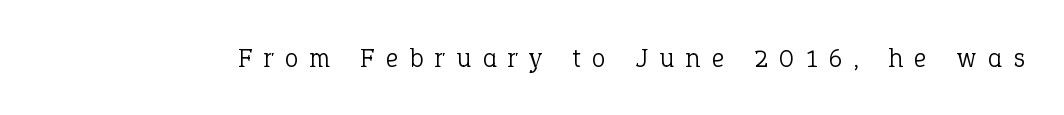
Upright lettering throughout. A quiet, ordinary-to-light weight characterises the typeface. The strip under each line holds only bare page. The face used here is rendered with a markedly widened letterfit.
